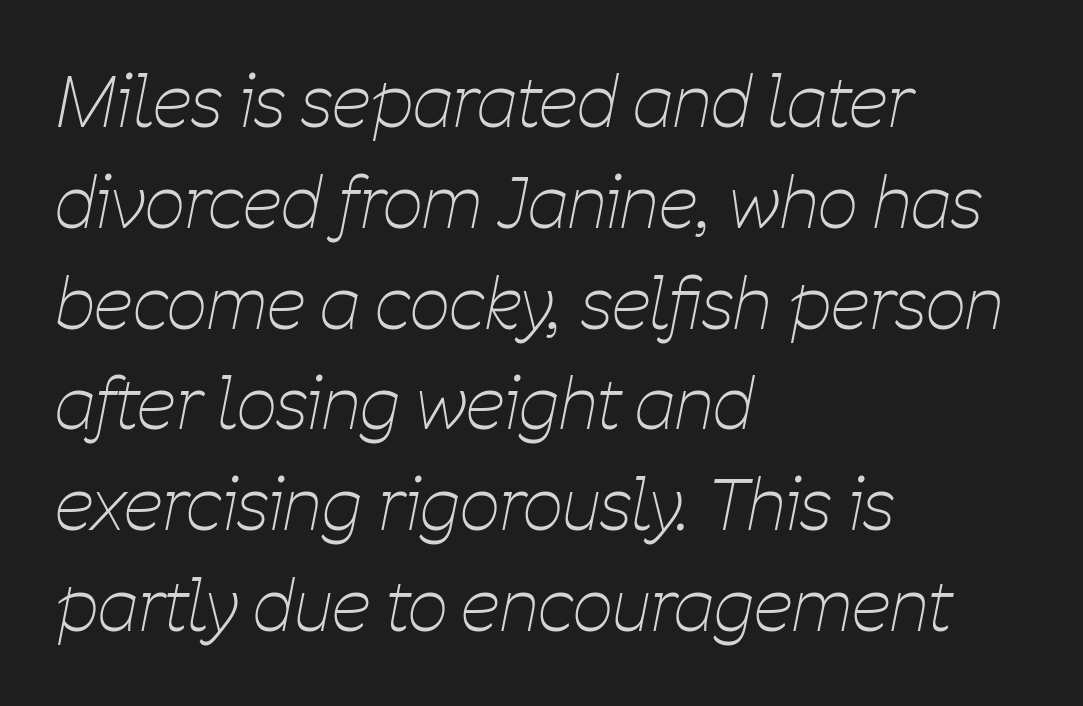
Q: Is the text bold? A: No.
Q: Is the text italic (slanted)? A: Yes, it leans right by about 11 degrees.
Q: Is the text underlined? A: No.
Q: How is the paragraph aligned? A: Left-aligned.
Q: Is the spacing between letters normal or unusually wide? A: Normal.
Q: Is the spacing between lines tight, normal or loose? A: Normal.
Q: Width (condensed, normal, or wide)? A: Condensed.
Q: Stroke contrast? A: Low.
Q: x-height? A: Medium.
Q: Monospaced? A: No.
